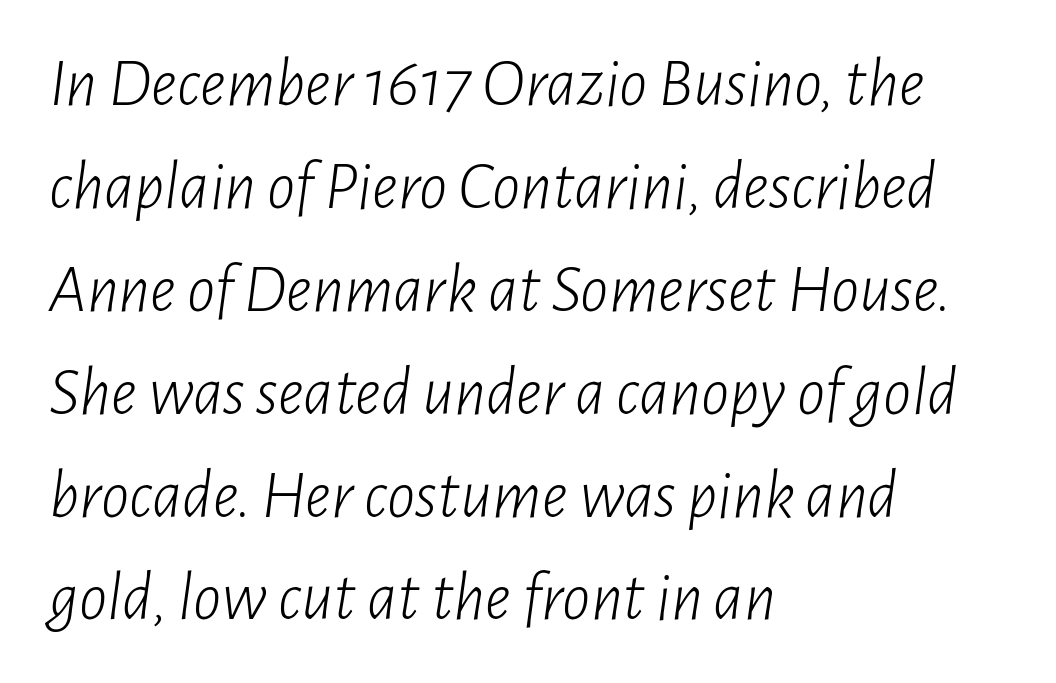
The image shows 70 px light, condensed type, italic (leaning right); set left-aligned, normal line spacing (1.47x), normal letter spacing, not underlined; low stroke contrast and a medium x-height.
